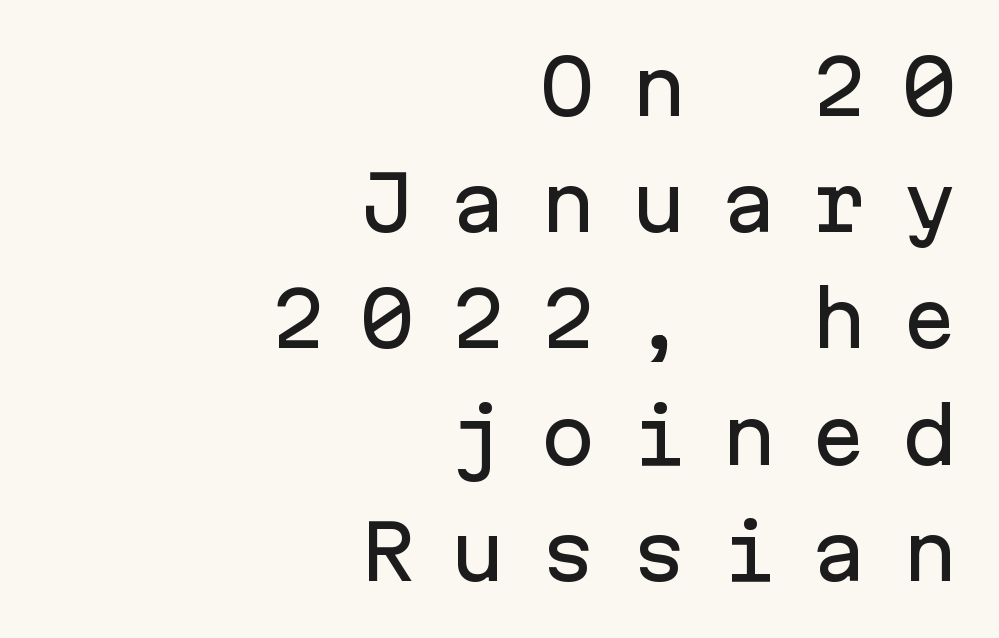
The image shows 74 px sans-serif type, upright, monospaced; set right-aligned, normal line spacing (1.57x), unusually wide letter spacing (+0.47 em), not underlined; low stroke contrast and a medium x-height.
